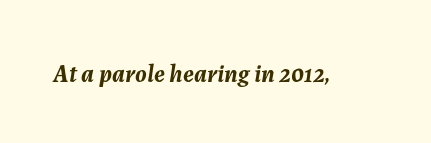
Tracking here is standard; glyphs follow each other at the usual distance. This sample uses an oblique cut, with every glyph tilted off the vertical. The glyphs have the mass of a bold cut. Bare-footed words on every line.
